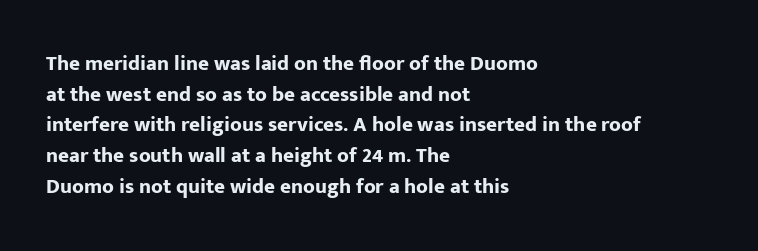
The image shows 21 px bold type, upright; set left-aligned, normal line spacing (1.46x), normal letter spacing, not underlined.
